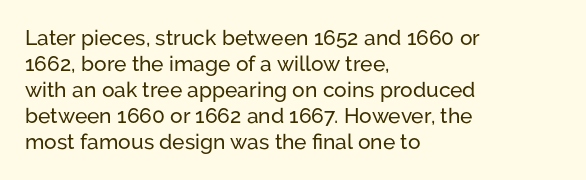
Q: Is the text italic (slanted)? A: No, it is upright.
Q: Is the text underlined? A: No.
Q: How is the paragraph aligned? A: Left-aligned.
Q: Is the spacing between letters normal or unusually wide? A: Normal.
